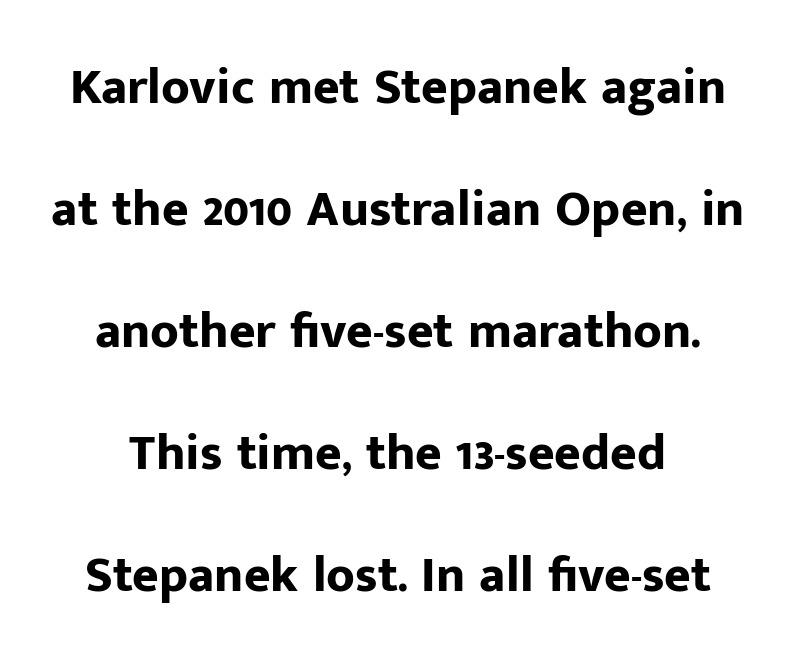
No extra tracking has been applied to these lines. A clean baseline with only descenders dipping below it. How heavy is the stroke? Heavy — this is a bold. What kind of face is this? One without serifs — a sans. A typesetter would call this proportional, since set widths differ per character.
